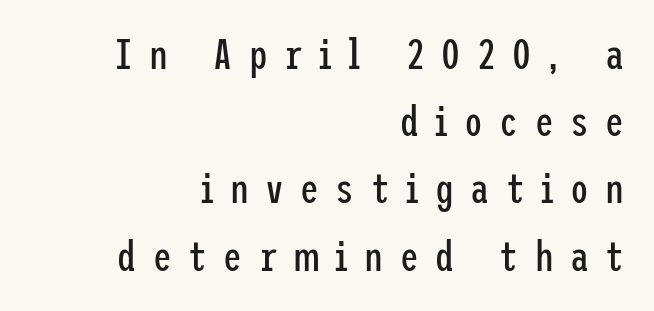
This sample uses an upright cut, with every glyph sitting square on the baseline. A typesetter would call this heavily tracked-out type. Type without underlining. Compared with typical paragraphs, the rows here are spaced about the same. Stroke terminals: plain, sans-serif. Alignment: flush right.
